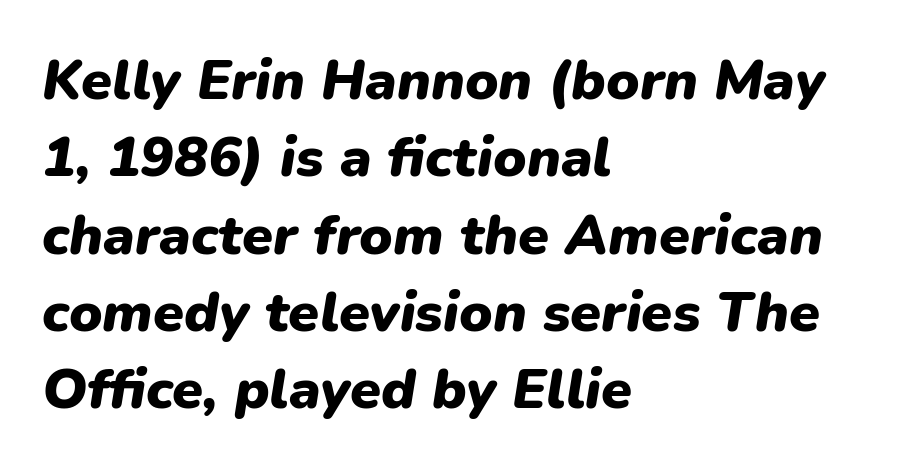
{"italic": "yes", "lean": "right", "slant_degrees": 9, "bold": "yes", "weight": "heavy", "width": "normal", "stroke_contrast": "low", "x_height": "medium", "monospaced": "no", "underline": "no", "align": "left", "line_spacing": "normal", "line_spacing_ratio": 1.38, "letter_spacing": "normal", "letter_spacing_em": 0.0, "glyph_px": 56}
